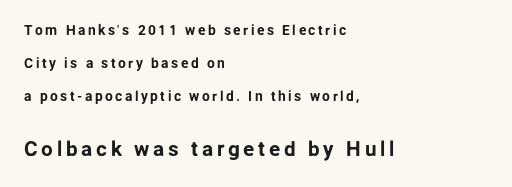
{"italic": "no", "underline": "no", "align": "left", "line_spacing": "loose", "line_spacing_ratio": 2.37, "larger_block": "second", "size_ratio": 1.5, "glyph_px": 21}
